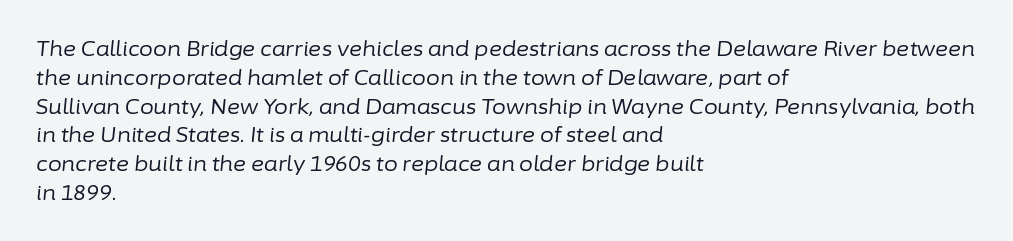
Q: Is the text bold? A: No.
Q: Is the text italic (slanted)? A: Yes, it leans right by about 6 degrees.
Q: Is the text underlined? A: No.
Q: How is the paragraph aligned? A: Left-aligned.
Q: Is the spacing between letters normal or unusually wide? A: Normal.
Q: Is the spacing between lines tight, normal or loose? A: Normal.
